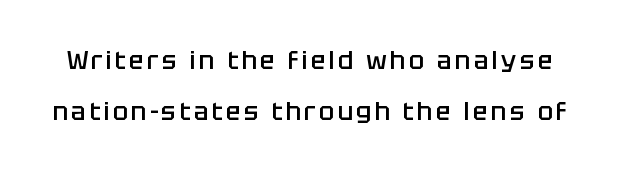
The image shows 25 px text type, upright; set loose line spacing (2.05x), not underlined.
